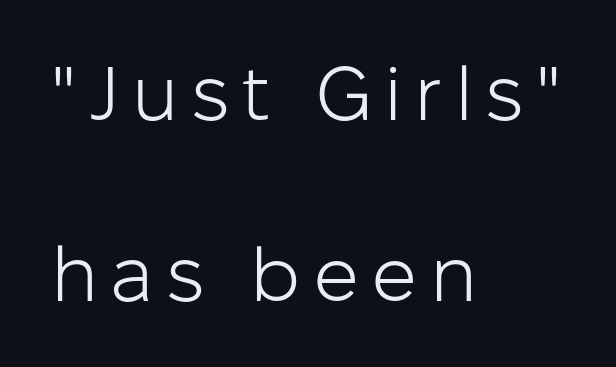
The image shows 76 px light sans-serif type, upright; set left-aligned, loose line spacing (2.38x), not underlined; low stroke contrast and a medium x-height.
